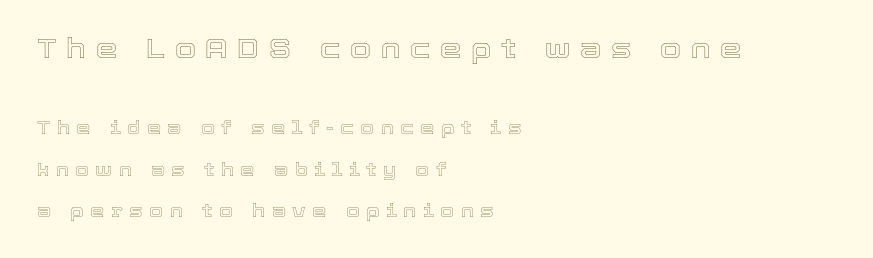
Q: Is the text italic (slanted)? A: No, it is upright.
Q: Is the text underlined? A: No.
Q: How is the paragraph aligned? A: Left-aligned.
Q: Is the spacing between letters normal or unusually wide? A: Unusually wide.
Q: Is the spacing between lines tight, normal or loose? A: Loose.
Q: Which block of text is set in a larger size, the first (top) or the second (bottom)? A: The first (top) one.
